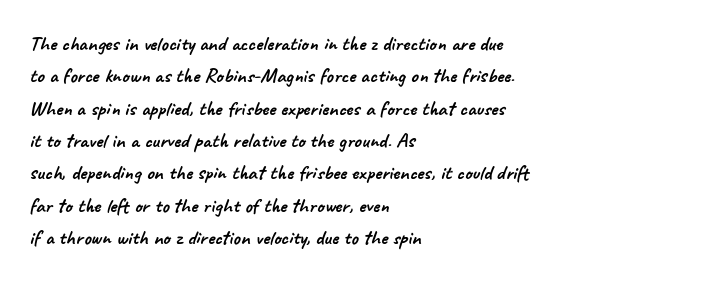
Q: Is the text underlined? A: No.
Q: How is the paragraph aligned? A: Left-aligned.
Q: Is the spacing between letters normal or unusually wide? A: Normal.
Q: Is the spacing between lines tight, normal or loose? A: Normal.
